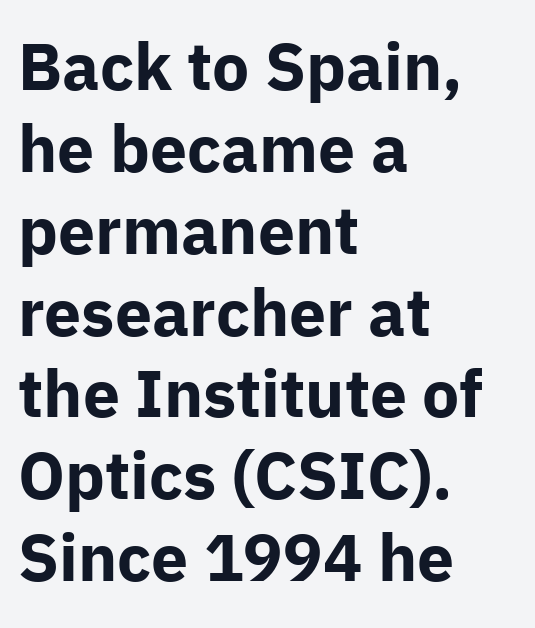
The image shows 66 px bold sans-serif type, upright; set left-aligned, line spacing 1.24x, normal letter spacing, not underlined; low stroke contrast and a medium x-height.
